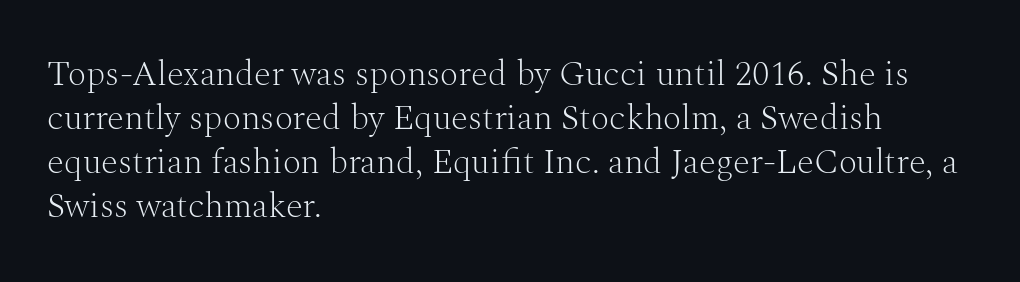
The image shows 35 px light serif type, upright; set left-aligned, normal line spacing (1.26x), normal letter spacing, not underlined; medium stroke contrast and a medium x-height.
